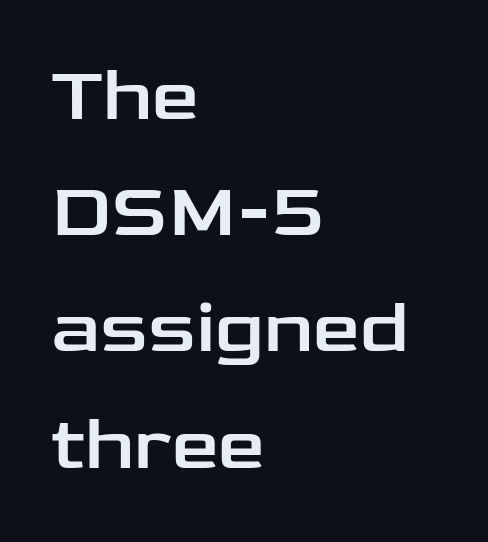
The letters stand straight up with perfectly vertical stems. Honestly, the letter spacing is just normal — you wouldn't notice it. Compared with a centered layout, this one pins lines to the left instead. Check the space under the baseline: it is left empty. Evenly set lines give the paragraph a standard silhouette. Spacing verdict: proportional, widths tailored to each character.
